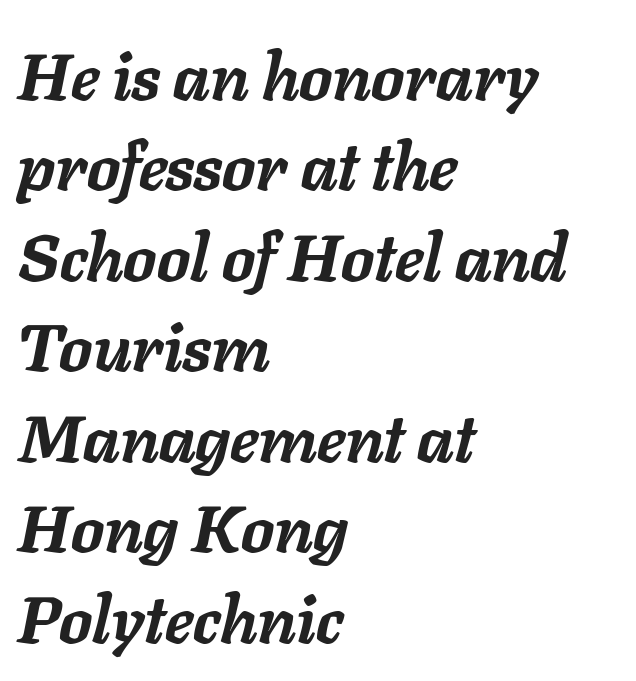
{"italic": "yes", "lean": "right", "slant_degrees": 11, "bold": "yes", "weight": "semibold", "width": "normal", "stroke_contrast": "low", "x_height": "medium", "monospaced": "no", "underline": "no", "align": "left", "line_spacing": "normal", "line_spacing_ratio": 1.37, "letter_spacing": "normal", "letter_spacing_em": 0.0, "glyph_px": 66}
